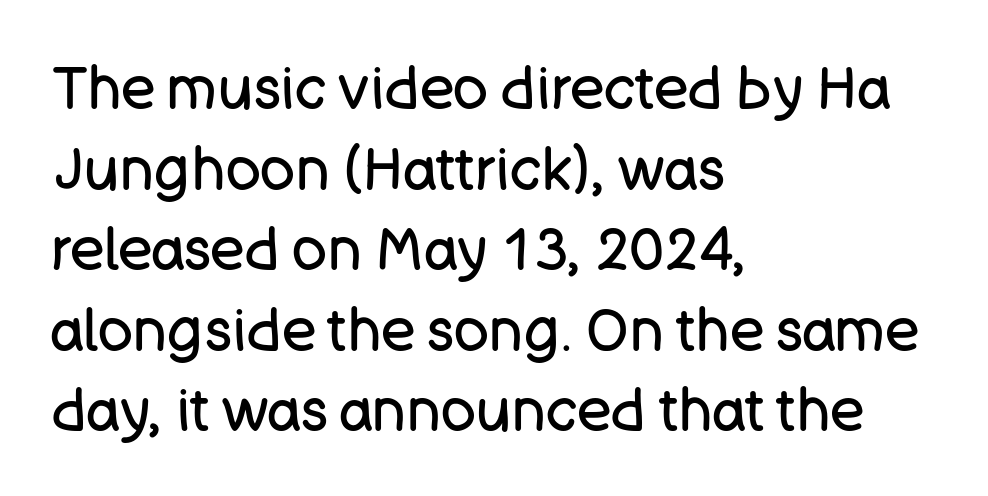
A quiet, ordinary-to-light weight characterises the typeface. This sample uses an upright cut, with every glyph sitting square on the baseline. Do the characters align in a grid? No, the font is proportional. This rendering leaves character spacing at its baseline value.
